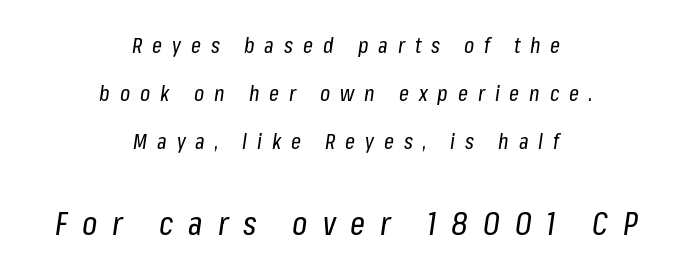
Q: Is the text bold? A: No.
Q: Is the text italic (slanted)? A: Yes, it leans right by about 8 degrees.
Q: Is the text underlined? A: No.
Q: How is the paragraph aligned? A: Centered.
Q: Is the spacing between letters normal or unusually wide? A: Unusually wide.
Q: Is the spacing between lines tight, normal or loose? A: Loose.
Q: Which block of text is set in a larger size, the first (top) or the second (bottom)? A: The second (bottom) one.
Q: Width (condensed, normal, or wide)? A: Condensed.
Q: Stroke contrast? A: Low.
Q: x-height? A: Medium.
Q: Monospaced? A: No.
